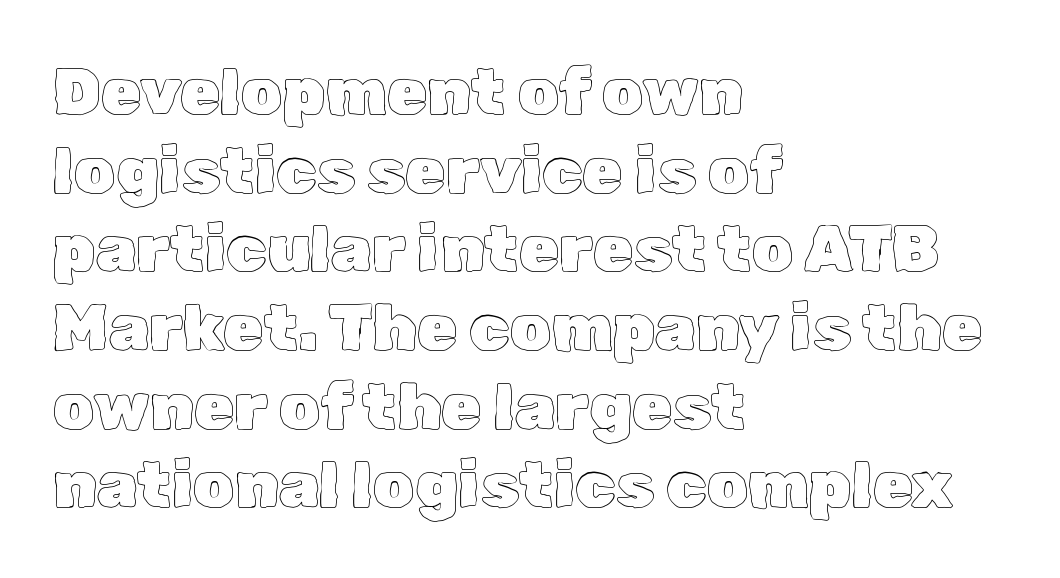
Underlining? Definitely not there. What stands out about the letter spacing? Nothing — it is the standard amount. A typesetter would call this proportional, since set widths differ per character. Horizontal alignment here is leftward, the default for most running prose. Characters remain perfectly vertical along every line.
